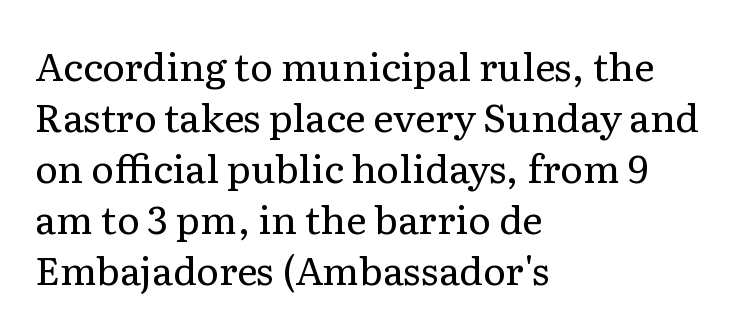
Each letter keeps its own natural width here, so spacing adapts to shape. Short and long lines alike share a common starting point at left. Nothing heavy about these letters — not bold at all. No extra tracking has been applied to these lines.
